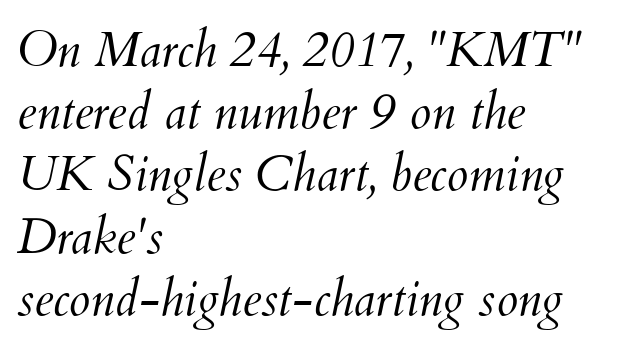
The image shows 49 px light type, italic (leaning right); set left-aligned, normal line spacing (1.27x), normal letter spacing, not underlined; medium stroke contrast and a small x-height.
